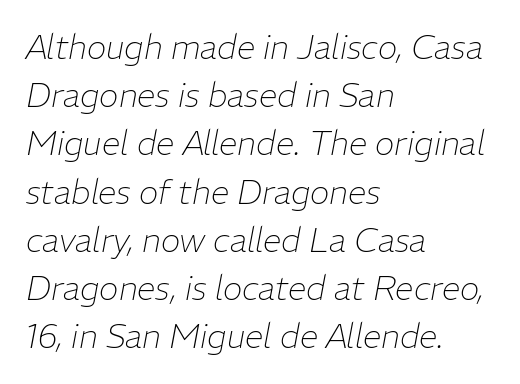
{"italic": "yes", "lean": "right", "slant_degrees": 11, "bold": "no", "weight": "thin", "width": "normal", "stroke_contrast": "low", "x_height": "medium", "monospaced": "no", "underline": "no", "align": "left", "line_spacing": "normal", "line_spacing_ratio": 1.46, "letter_spacing": "normal", "letter_spacing_em": 0.0, "glyph_px": 33}
